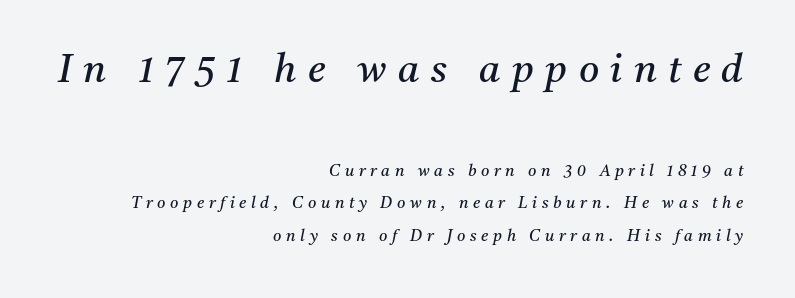
The image shows 39 px regular-weight serif type, italic (leaning right); set right-aligned, loose line spacing (2.04x), unusually wide letter spacing (+0.29 em), not underlined; the first (top) block is 2.44x larger; medium stroke contrast and a medium x-height.
